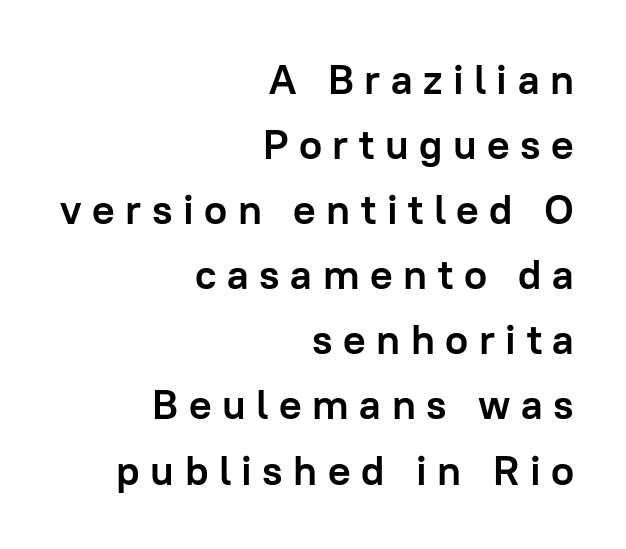
{"serif": "no", "italic": "no", "bold": "yes", "weight": "semibold", "width": "normal", "stroke_contrast": "low", "x_height": "medium", "monospaced": "no", "underline": "no", "align": "right", "line_spacing": "normal", "line_spacing_ratio": 1.55, "letter_spacing": "wide", "letter_spacing_em": 0.25, "glyph_px": 42}
